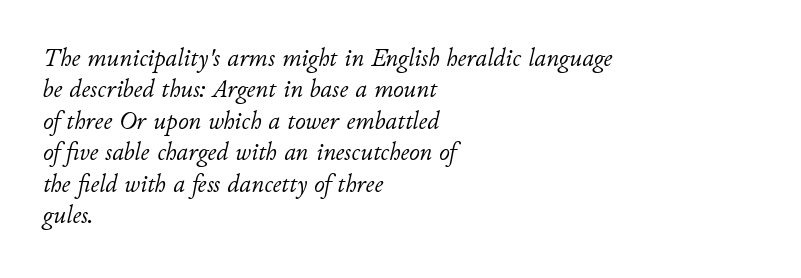
Nothing unusual about the tracking: characters are spaced as the font intends. The passage shown is not underscored anywhere. The strokes carry an ordinary text weight at most. Italic? Definitely — the glyphs are oblique.
